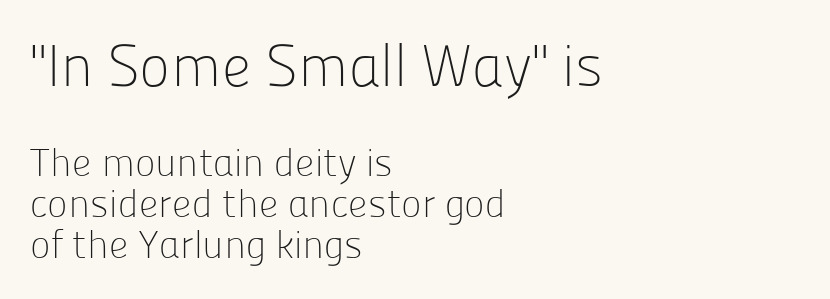
{"serif": "no", "italic": "no", "bold": "no", "weight": "light", "width": "normal", "stroke_contrast": "low", "x_height": "medium", "monospaced": "no", "underline": "no", "align": "left", "line_spacing": "tight", "line_spacing_ratio": 1.05, "letter_spacing": "normal", "letter_spacing_em": 0.0, "larger_block": "first", "size_ratio": 1.51, "glyph_px": 59}
